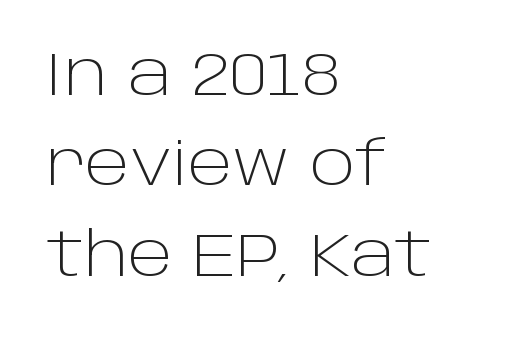
Each line starts at the same left margin while the right side varies. Nobody touched the tracking dial on this one. The typesetting does not lean heavy: it is not bold. Note the varied advance widths — an 'i' is clearly narrower than an 'm'. The font's upright variant was chosen for this text. Each letter's strokes conclude bluntly, with no projecting serifs.
